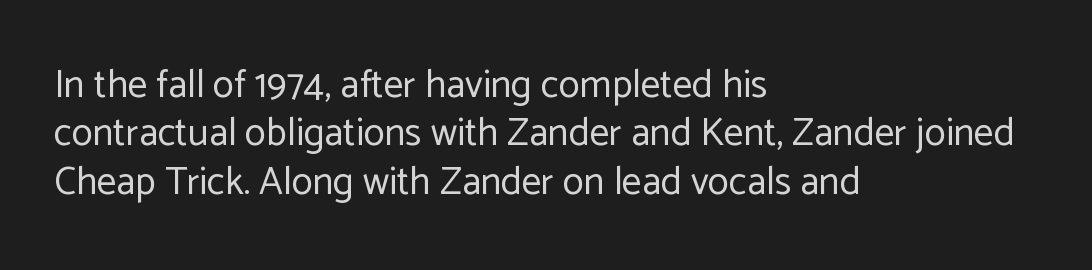
{"serif": "no", "italic": "no", "bold": "no", "weight": "regular", "width": "normal", "stroke_contrast": "low", "x_height": "medium", "monospaced": "no", "underline": "no", "align": "left", "line_spacing_ratio": 1.24, "letter_spacing": "normal", "letter_spacing_em": 0.0, "glyph_px": 39}
